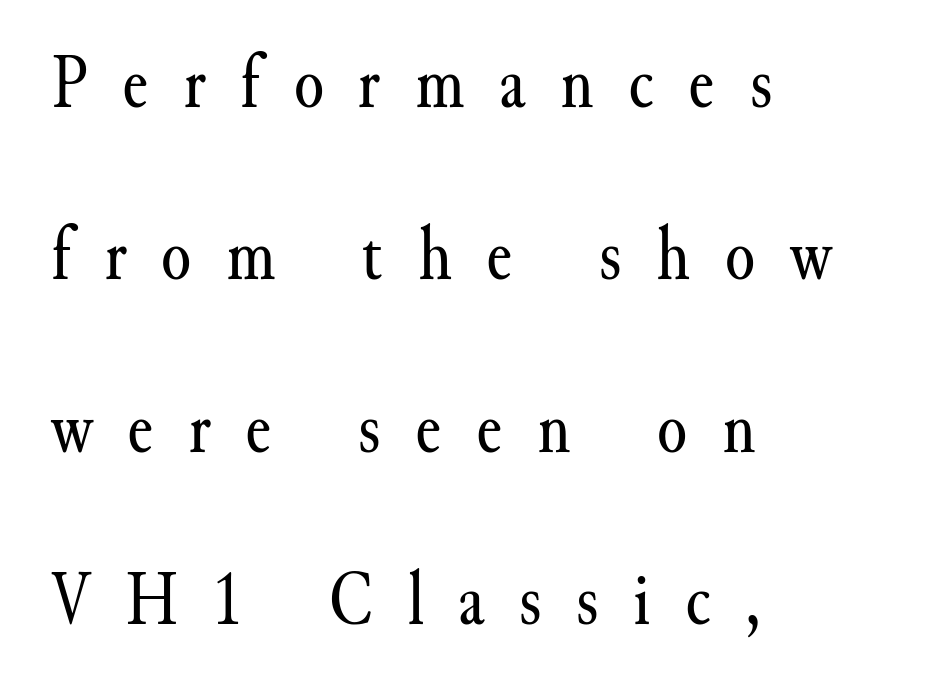
Q: Is the text bold? A: No.
Q: Is the text italic (slanted)? A: No, it is upright.
Q: Is the typeface a serif or a sans-serif typeface? A: Serif.
Q: Is the text underlined? A: No.
Q: How is the paragraph aligned? A: Left-aligned.
Q: Is the spacing between letters normal or unusually wide? A: Unusually wide.
Q: Is the spacing between lines tight, normal or loose? A: Loose.
Q: Width (condensed, normal, or wide)? A: Normal.
Q: Stroke contrast? A: Medium.
Q: x-height? A: Small.
Q: Monospaced? A: No.
